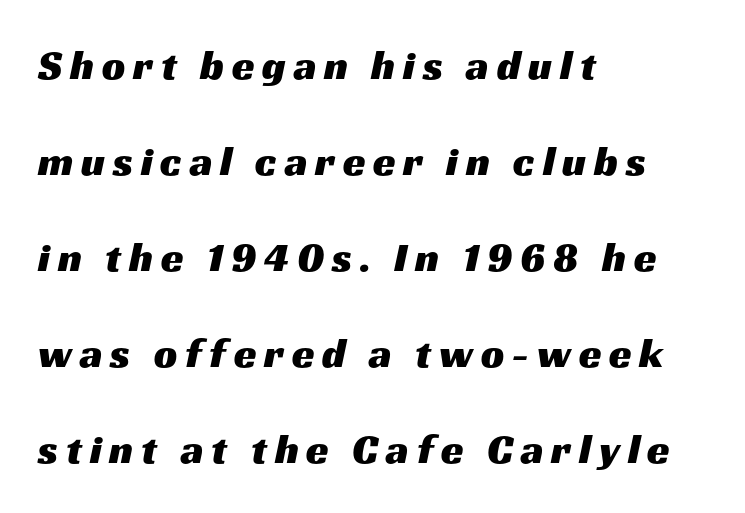
{"serif": "no", "width": "wide", "stroke_contrast": "medium", "x_height": "medium", "monospaced": "no", "underline": "no", "align": "left", "line_spacing": "loose", "line_spacing_ratio": 2.34, "glyph_px": 41}
